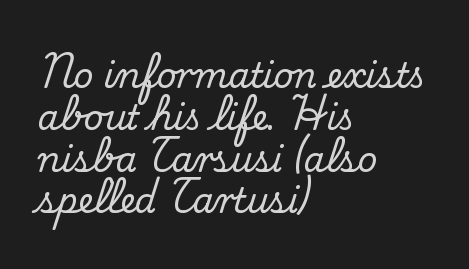
Q: Is the text italic (slanted)? A: Yes.
Q: Is the typeface a serif or a sans-serif typeface? A: Serif.
Q: Is the text underlined? A: No.
Q: How is the paragraph aligned? A: Left-aligned.
Q: Is the spacing between letters normal or unusually wide? A: Normal.
Q: Width (condensed, normal, or wide)? A: Normal.
Q: Stroke contrast? A: Medium.
Q: x-height? A: Small.
Q: Monospaced? A: No.
